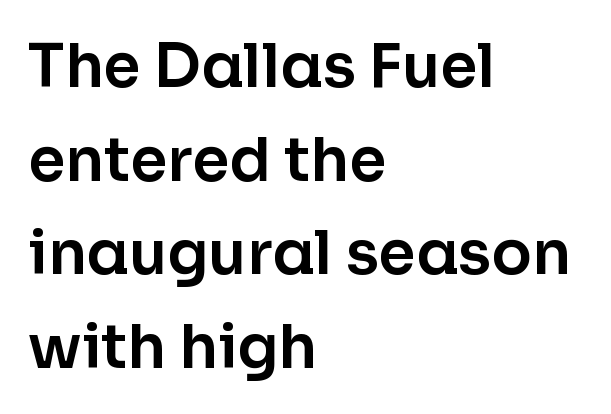
Here the designer chose a conventional face with non-uniform glyph widths. There is no visible air inserted between adjacent glyphs. The baseline area is clear. Horizontal bands of white between lines are of average thickness.
